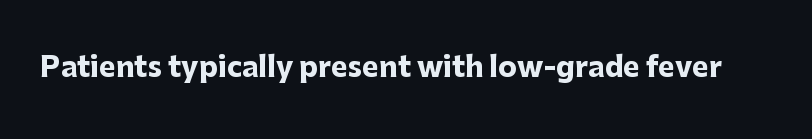
The image shows 28 px heavy sans-serif type, upright; set normal letter spacing, not underlined; low stroke contrast and a medium x-height.
